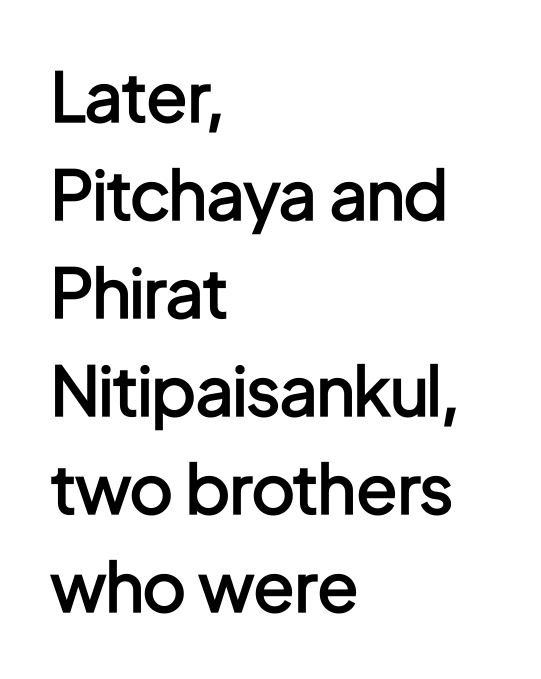
In terms of posture, this sample is upright. The characters look somewhat weighty, a semibold short of true bold. This sample uses plain, unmodified letter spacing. The letters advance in unequal steps, a hallmark of proportional type. The glyphs are unaccompanied by any horizontal stroke below them.
